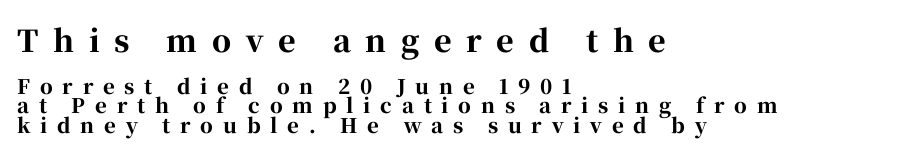
The image shows 30 px bold serif type, upright; set left-aligned, tight line spacing (0.97x), unusually wide letter spacing (+0.49 em), not underlined; the first (top) block is 1.5x larger; high stroke contrast and a medium x-height.
